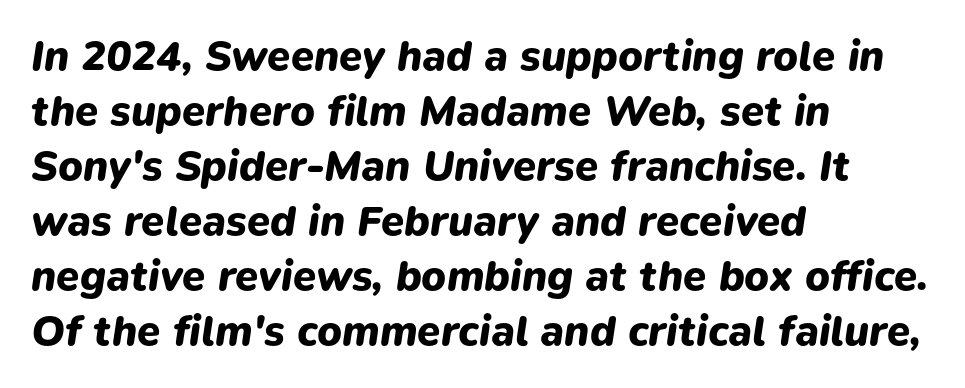
{"italic": "yes", "lean": "right", "slant_degrees": 9, "bold": "yes", "weight": "heavy", "width": "normal", "stroke_contrast": "low", "x_height": "medium", "monospaced": "no", "underline": "no", "align": "left", "line_spacing": "normal", "line_spacing_ratio": 1.31, "letter_spacing": "normal", "letter_spacing_em": 0.0, "glyph_px": 42}
